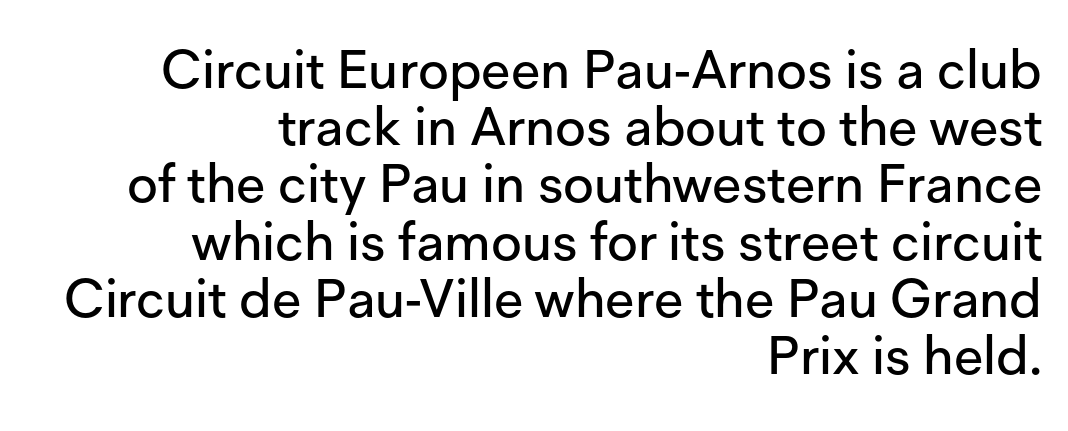
{"serif": "no", "italic": "no", "width": "normal", "stroke_contrast": "low", "x_height": "medium", "monospaced": "no", "underline": "no", "align": "right", "line_spacing": "tight", "line_spacing_ratio": 1.08, "letter_spacing": "normal", "letter_spacing_em": 0.0, "glyph_px": 53}
